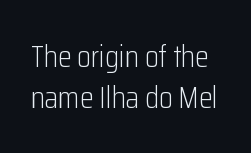
The image shows 31 px light, condensed sans-serif type, upright; set normal line spacing (1.31x), normal letter spacing, not underlined; low stroke contrast and a medium x-height.
